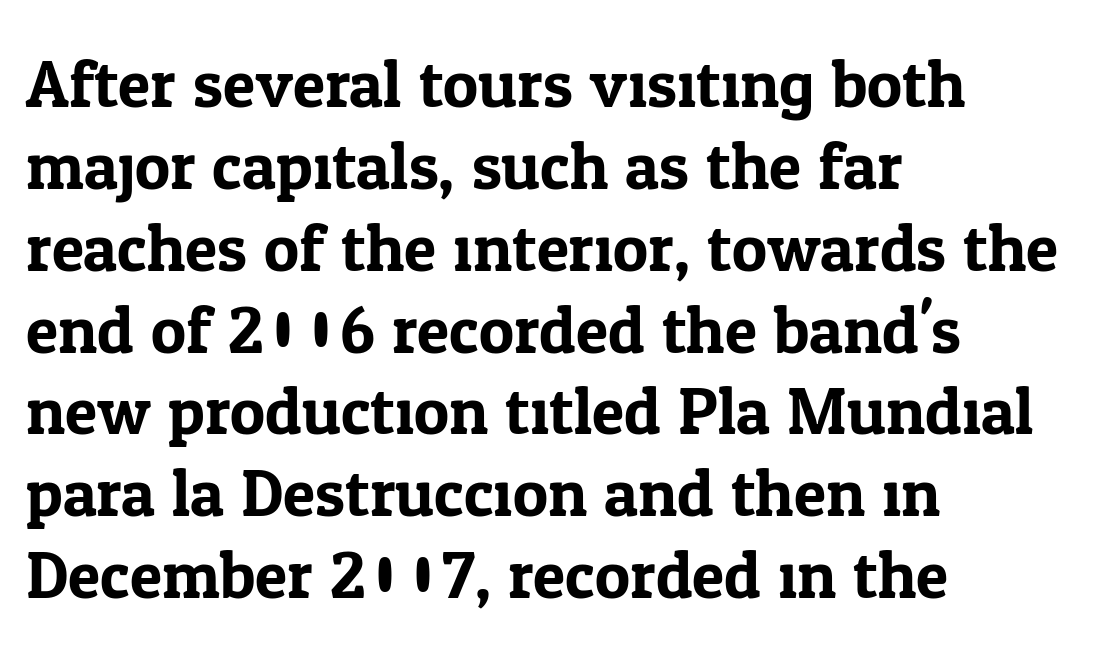
These lines are rendered in a variable-pitch font. The type is set solid horizontally, with unmodified tracking. This sample uses an upright cut, with every glyph sitting square on the baseline. To sum up the face: it has serifs. Left-aligned paragraph, ragged on the right.
